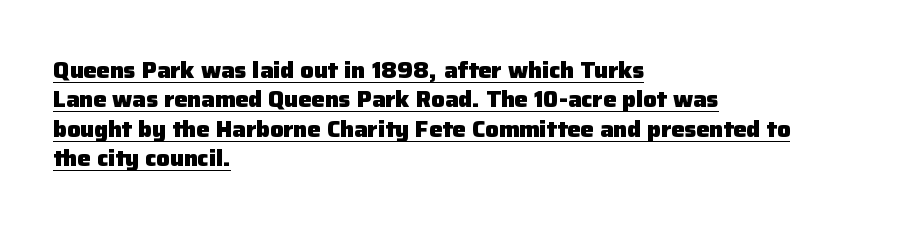
The image shows 22 px bold type, upright; set left-aligned, normal line spacing (1.34x), normal letter spacing, underlined.
